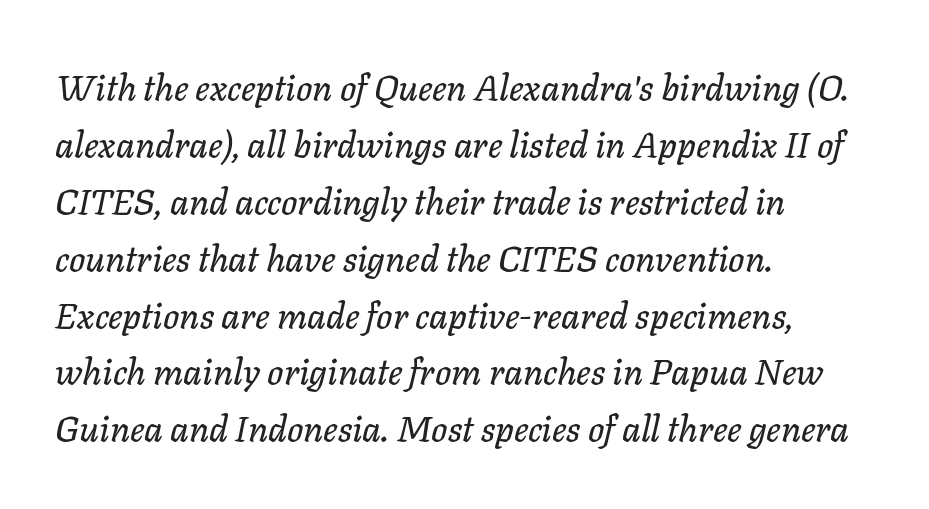
{"italic": "yes", "lean": "right", "slant_degrees": 11, "width": "normal", "stroke_contrast": "low", "x_height": "medium", "monospaced": "no", "underline": "no", "align": "left", "line_spacing": "normal", "line_spacing_ratio": 1.58, "letter_spacing": "normal", "letter_spacing_em": 0.0, "glyph_px": 36}
